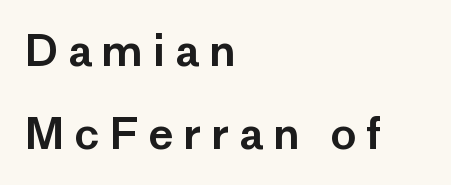
Compared with typical body copy, the letter spacing here is much looser. Character widths vary here, with narrow letters taking less room than wide ones. You can tell it's not italic because the verticals are truly vertical. Lines of text with bare space underneath. The rag falls on the right side of this text block.
